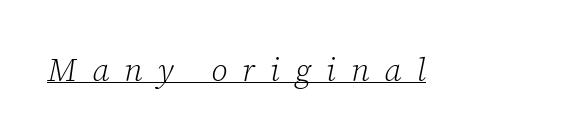
Q: Is the text bold? A: No.
Q: Is the text italic (slanted)? A: Yes, it leans right by about 12 degrees.
Q: Is the typeface a serif or a sans-serif typeface? A: Serif.
Q: Is the text underlined? A: Yes.
Q: Is the spacing between letters normal or unusually wide? A: Unusually wide.
Q: Width (condensed, normal, or wide)? A: Normal.
Q: Stroke contrast? A: Low.
Q: x-height? A: Medium.
Q: Monospaced? A: No.
